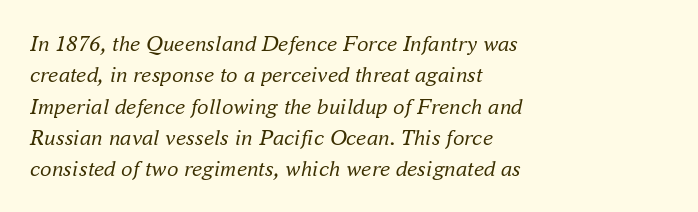
The image shows 23 px text type, italic (leaning right); set left-aligned, normal line spacing (1.36x), normal letter spacing, not underlined.
